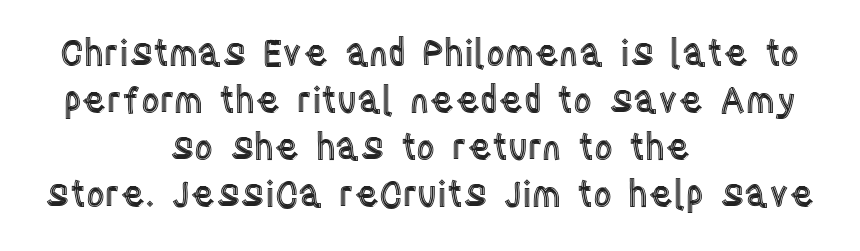
{"italic": "no", "width": "condensed", "x_height": "large", "monospaced": "no", "underline": "no", "align": "center", "line_spacing": "normal", "line_spacing_ratio": 1.31, "letter_spacing": "normal", "letter_spacing_em": 0.0, "glyph_px": 36}
